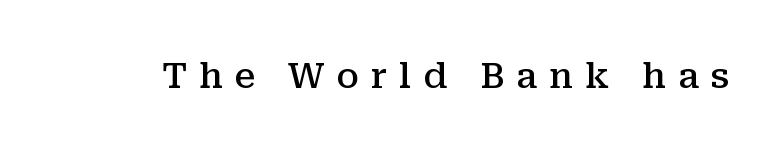
{"serif": "yes", "italic": "no", "bold": "semi", "weight": "semibold", "width": "normal", "stroke_contrast": "medium", "x_height": "medium", "monospaced": "no", "underline": "no", "letter_spacing": "wide", "letter_spacing_em": 0.34, "glyph_px": 35}
